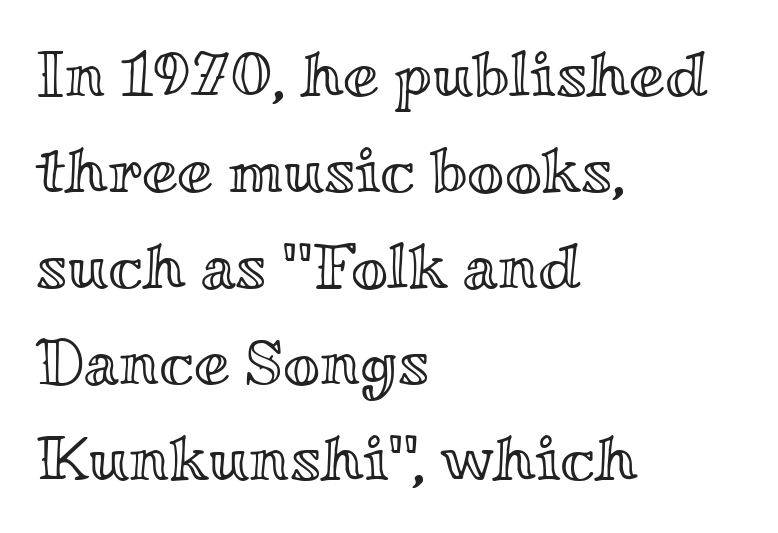
Tracking value appears to be zero — textbook default spacing. A clean baseline with only descenders dipping below it. Posture: vertical. Students, observe: this is what conventionally led text looks like.
